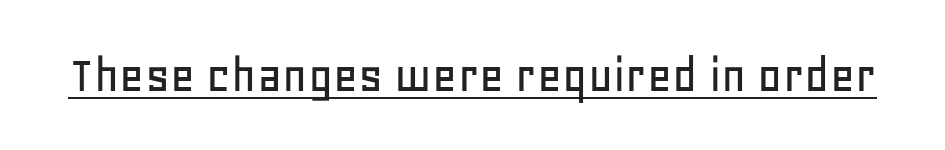
{"serif": "no", "italic": "no", "width": "normal", "stroke_contrast": "low", "x_height": "large", "monospaced": "no", "underline": "yes", "letter_spacing": "normal", "letter_spacing_em": 0.0, "glyph_px": 54}
